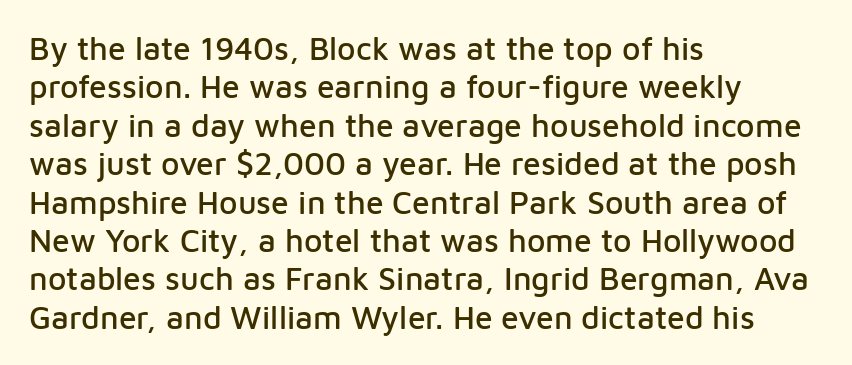
Observe the absence of serifs on each vertical stroke in this sample. Underline: absent. Ordinary non-slanted type is in use. Reading down the block, your eye returns to a fixed left position each line. The face used here is proportionally spaced, like ordinary book or web type.
